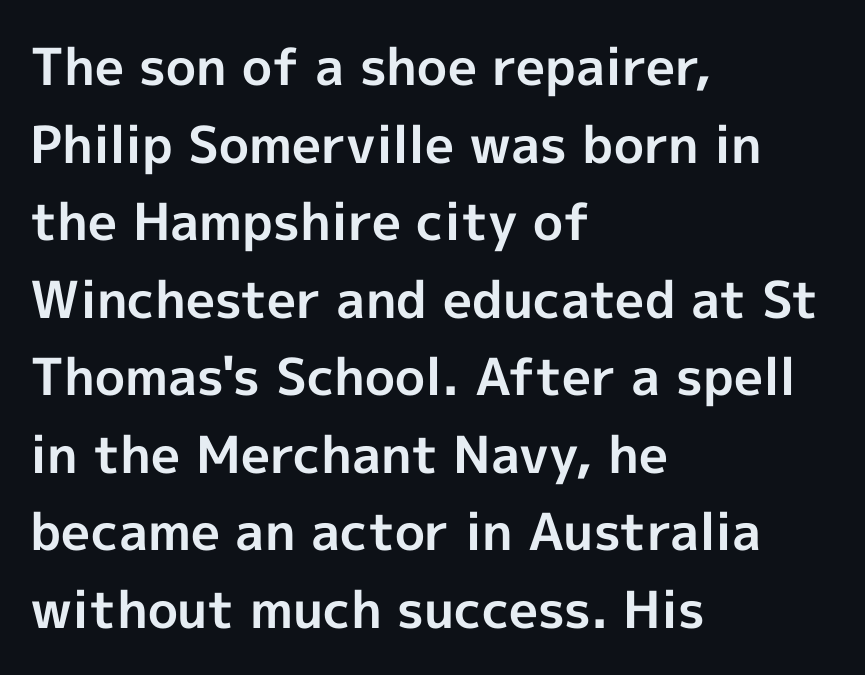
Each glyph is drawn with heavy, bold strokes. The letters advance in unequal steps, a hallmark of proportional type. Words float on clear page, feet unadorned. Observe the ordinary spacing: letters are neighbours, not strangers. Left-aligned paragraph, ragged on the right.
